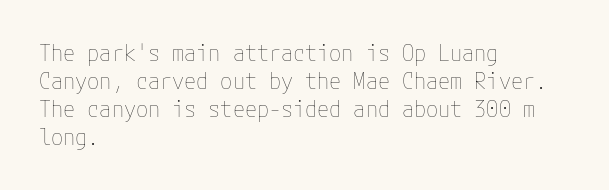
{"italic": "no", "bold": "no", "underline": "no", "align": "left", "line_spacing": "normal", "line_spacing_ratio": 1.27, "letter_spacing": "normal", "letter_spacing_em": 0.0, "glyph_px": 22}
